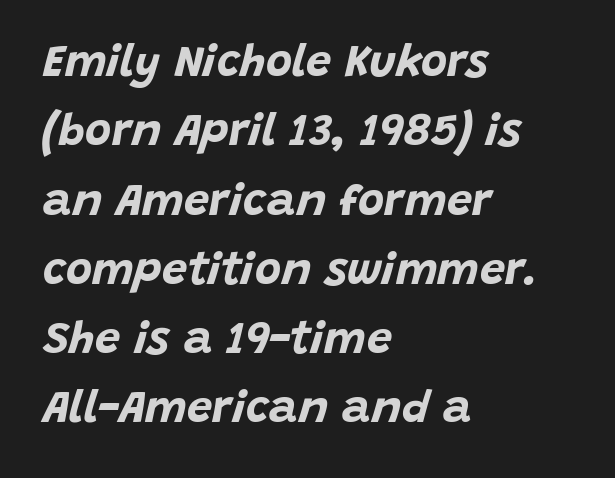
{"italic": "yes", "lean": "right", "slant_degrees": 15, "bold": "yes", "weight": "bold", "width": "normal", "stroke_contrast": "low", "x_height": "large", "monospaced": "no", "underline": "no", "align": "left", "line_spacing": "normal", "line_spacing_ratio": 1.54, "letter_spacing": "normal", "letter_spacing_em": 0.0, "glyph_px": 45}
